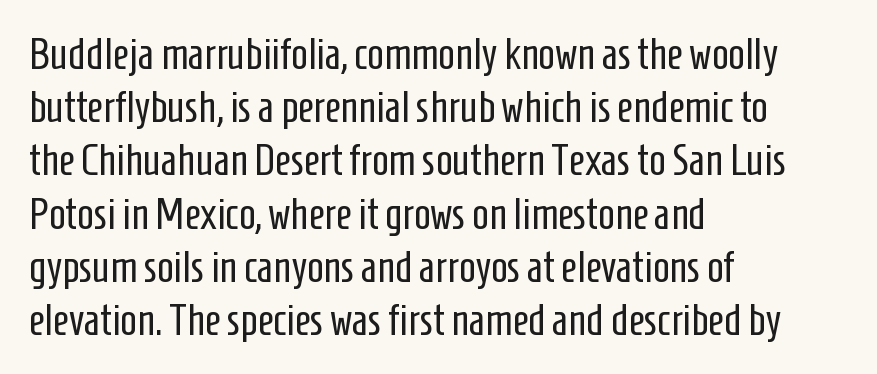
Unlike a traditional serif, this face leaves its strokes unadorned. This sample has the flowing, uneven cadence of proportional lettering. Glance below the letters and you will spot only blank space. Bold? No — there's no thickening of the strokes. If you drew a ruler down the left edge, every line would touch it.
